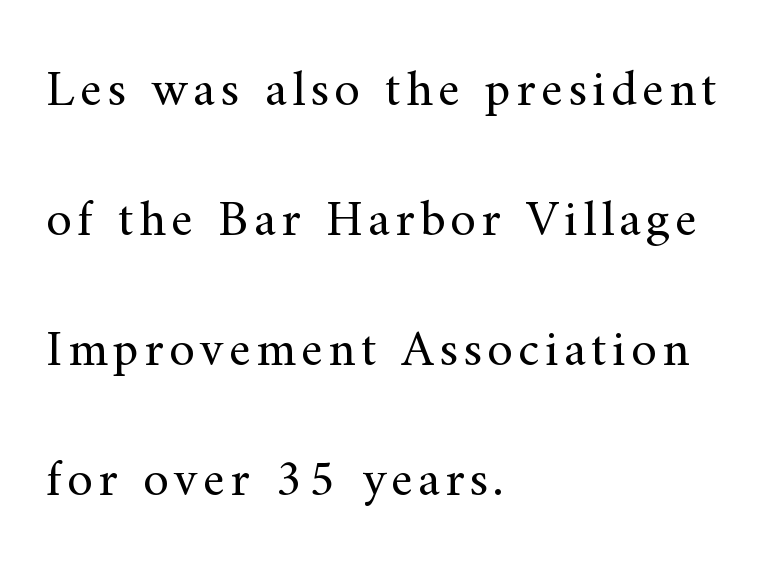
The image shows 52 px regular-weight serif type, upright; set left-aligned, loose line spacing (2.5x), not underlined; medium stroke contrast and a small x-height.
